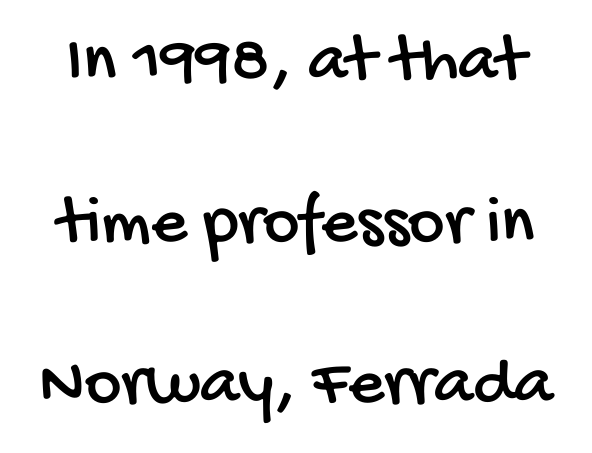
Unmarked baselines from the first word to the last. I'd call this a sans setting — the letters go barefoot. Tracking value appears to be zero — textbook default spacing. Vertically, the passage feels expansive, rows floating well apart.
